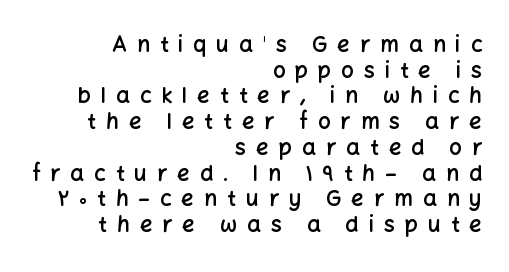
{"italic": "no", "bold": "semi", "underline": "no", "align": "right", "line_spacing_ratio": 1.17, "letter_spacing": "wide", "letter_spacing_em": 0.45, "glyph_px": 22}
